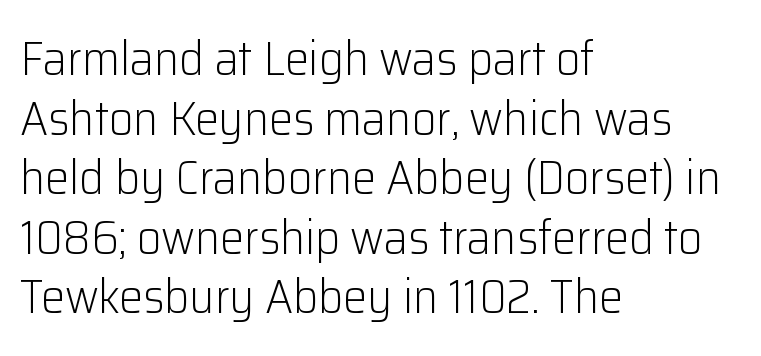
Q: Is the text bold? A: No.
Q: Is the text italic (slanted)? A: No, it is upright.
Q: Is the typeface a serif or a sans-serif typeface? A: Sans-serif.
Q: Is the text underlined? A: No.
Q: How is the paragraph aligned? A: Left-aligned.
Q: Is the spacing between letters normal or unusually wide? A: Normal.
Q: Width (condensed, normal, or wide)? A: Normal.
Q: Stroke contrast? A: Low.
Q: x-height? A: Medium.
Q: Monospaced? A: No.
